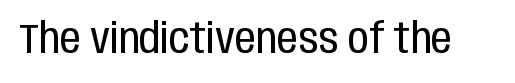
The glyphs are unaccompanied by any horizontal stroke below them. Glyph-to-glyph distance matches everyday printed text. The passage shown is not bold in any degree. The letters stand straight up with perfectly vertical stems.
